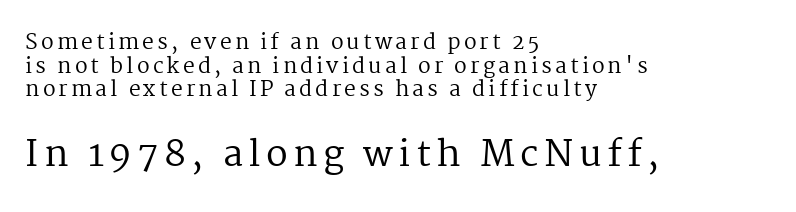
The image shows 36 px regular-weight serif type, upright; set left-aligned, tight line spacing (1.13x), not underlined; the second (bottom) block is 1.71x larger; medium stroke contrast and a medium x-height.
